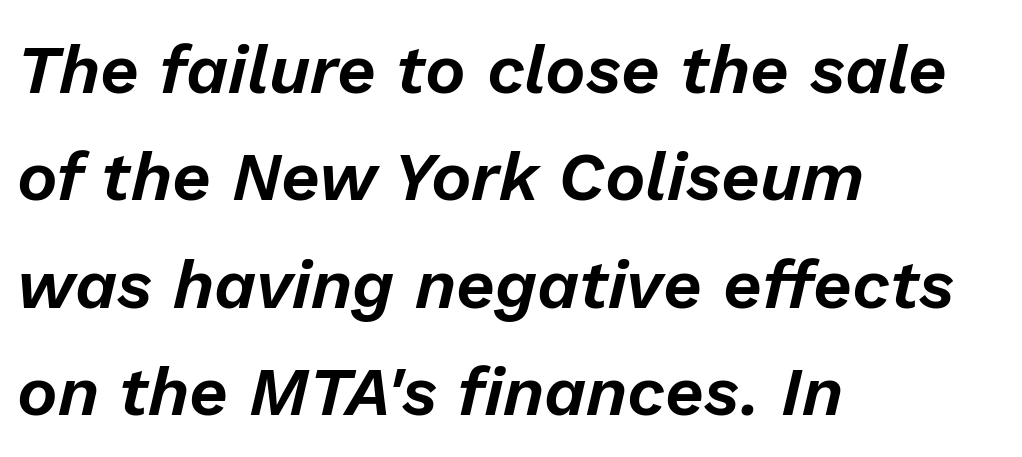
Varying glyph widths throughout — classic text-font behaviour. A typesetter would call this leading conventional body-copy spacing. Tracking value appears to be zero — textbook default spacing. The lines are quadded left.
